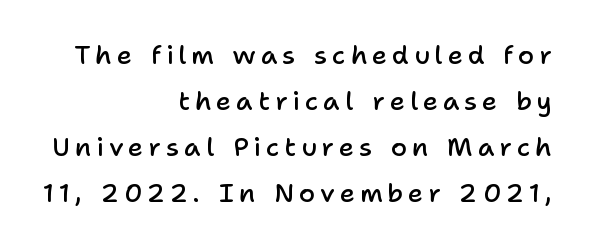
Q: Is the text bold? A: Semi-bold.
Q: Is the text italic (slanted)? A: No, it is upright.
Q: Is the text underlined? A: No.
Q: How is the paragraph aligned? A: Right-aligned.
